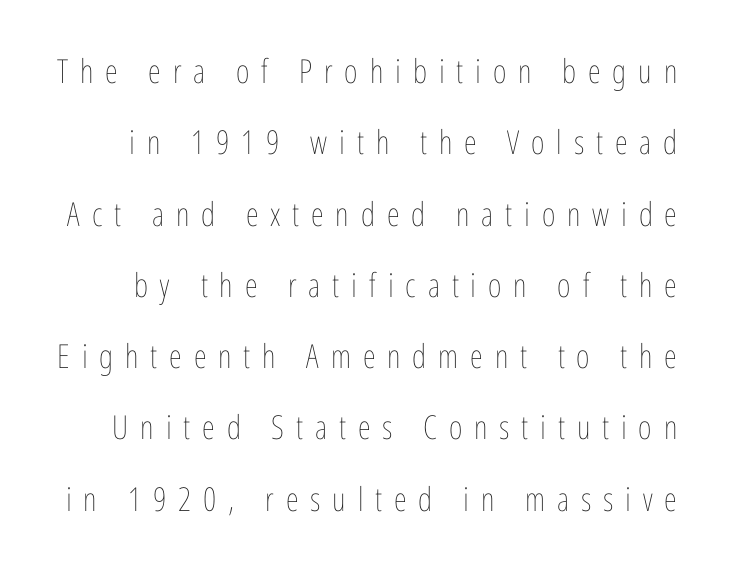
Q: Is the text bold? A: No.
Q: Is the text italic (slanted)? A: No, it is upright.
Q: Is the text underlined? A: No.
Q: Is the spacing between letters normal or unusually wide? A: Unusually wide.
Q: Is the spacing between lines tight, normal or loose? A: Loose.
Q: Width (condensed, normal, or wide)? A: Condensed.
Q: Stroke contrast? A: Low.
Q: x-height? A: Medium.
Q: Monospaced? A: No.
